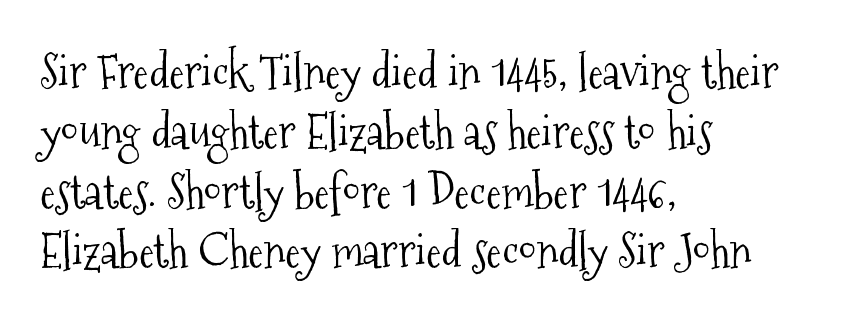
The image shows 46 px light, condensed serif type, upright; set left-aligned, normal line spacing (1.3x), normal letter spacing, not underlined; medium stroke contrast and a medium x-height.
